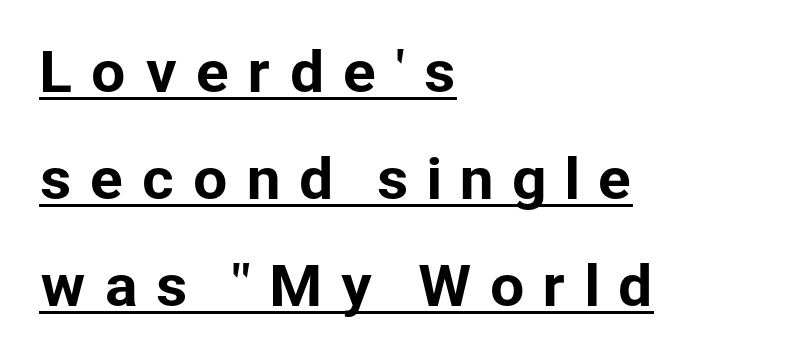
{"serif": "no", "italic": "no", "width": "normal", "stroke_contrast": "low", "x_height": "medium", "monospaced": "no", "underline": "yes", "align": "left", "line_spacing": "loose", "line_spacing_ratio": 1.95, "letter_spacing": "wide", "letter_spacing_em": 0.3, "glyph_px": 55}
